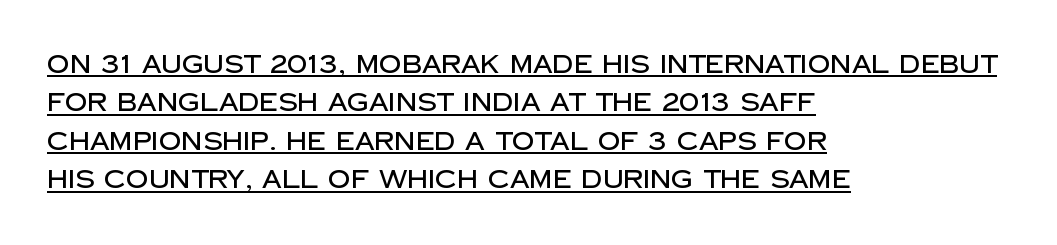
{"italic": "no", "underline": "yes", "align": "left", "line_spacing": "normal", "line_spacing_ratio": 1.54, "letter_spacing": "normal", "letter_spacing_em": 0.0, "glyph_px": 25}
